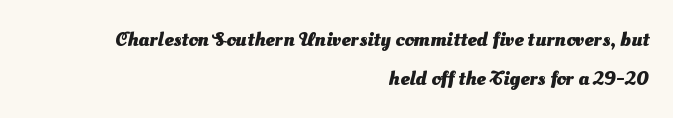
Q: Is the text bold? A: Yes.
Q: Is the text underlined? A: No.
Q: How is the paragraph aligned? A: Right-aligned.
Q: Is the spacing between letters normal or unusually wide? A: Normal.
